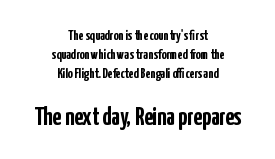
The image shows 25 px bold type, upright; set centered, normal line spacing (1.35x), normal letter spacing, not underlined; the second (bottom) block is 1.79x larger.
